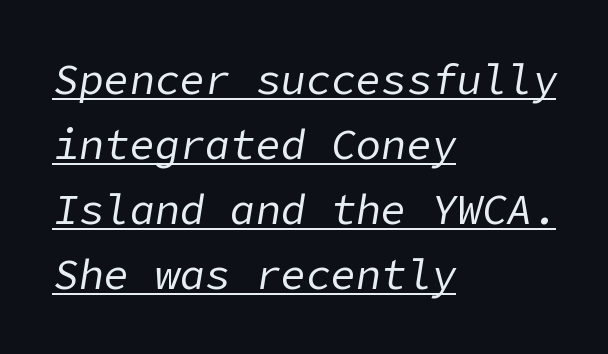
The image shows 42 px regular-weight type, italic (leaning right); set left-aligned, normal line spacing (1.55x), normal letter spacing, underlined; low stroke contrast and a medium x-height.
